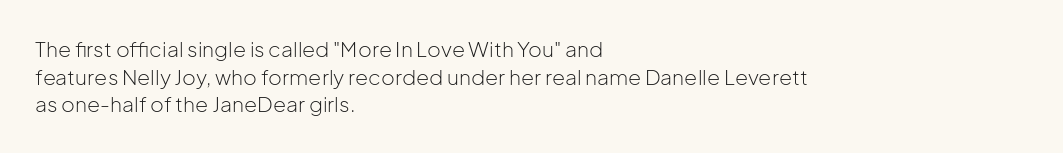
Teacher's note: observe the even left margin — that is flush-left alignment. The line texture is even and compact thanks to regular tracking. The lettering stays uniformly vertical, giving the passage a roman look. The baseline area is clear.
